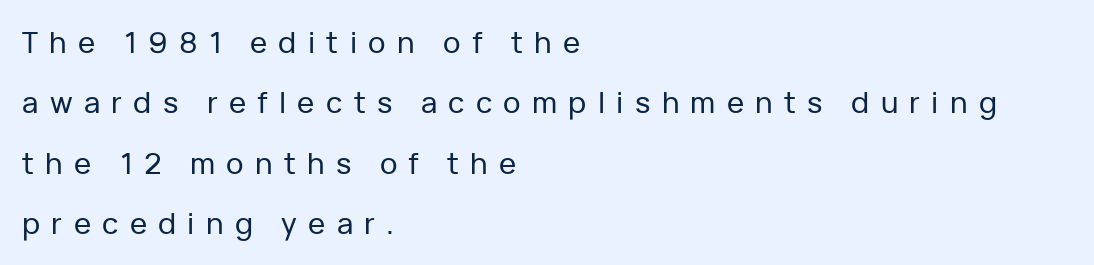
You could only call the tracking loose — the letters float apart. This sample uses an upright cut, with every glyph sitting square on the baseline. Descender tails drop into unmarked territory. Varying glyph widths throughout — classic text-font behaviour.
